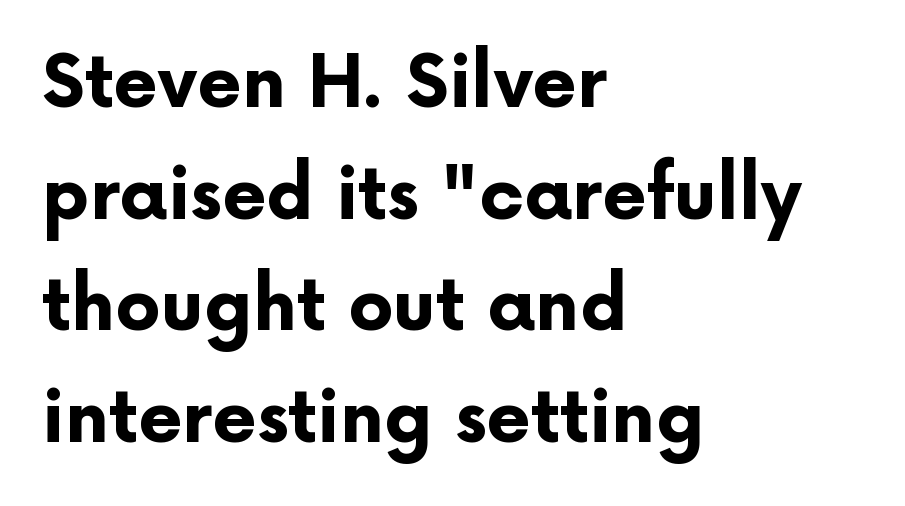
{"serif": "no", "italic": "no", "bold": "yes", "weight": "bold", "width": "normal", "stroke_contrast": "low", "x_height": "medium", "monospaced": "no", "underline": "no", "align": "left", "line_spacing": "normal", "line_spacing_ratio": 1.55, "letter_spacing": "normal", "letter_spacing_em": 0.0, "glyph_px": 72}
